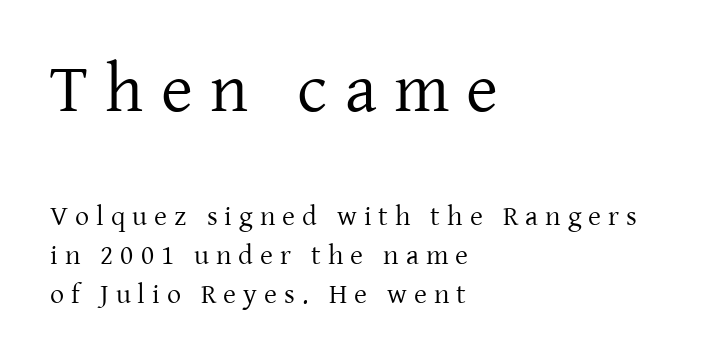
Q: Is the text bold? A: No.
Q: Is the text italic (slanted)? A: No, it is upright.
Q: Is the typeface a serif or a sans-serif typeface? A: Serif.
Q: Is the text underlined? A: No.
Q: How is the paragraph aligned? A: Left-aligned.
Q: Is the spacing between letters normal or unusually wide? A: Unusually wide.
Q: Is the spacing between lines tight, normal or loose? A: Normal.
Q: Which block of text is set in a larger size, the first (top) or the second (bottom)? A: The first (top) one.
Q: Width (condensed, normal, or wide)? A: Normal.
Q: Stroke contrast? A: Low.
Q: x-height? A: Medium.
Q: Monospaced? A: No.
